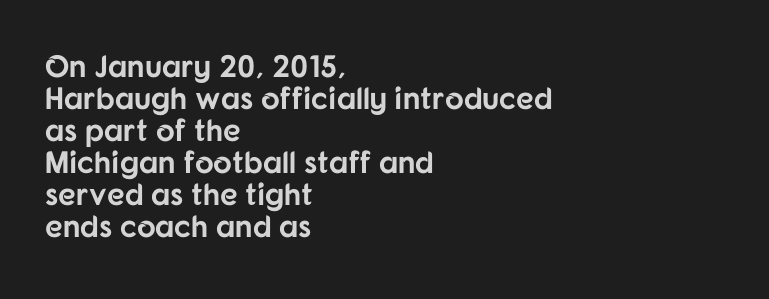
Q: Is the text bold? A: Yes.
Q: Is the text italic (slanted)? A: No, it is upright.
Q: Is the typeface a serif or a sans-serif typeface? A: Sans-serif.
Q: Is the text underlined? A: No.
Q: How is the paragraph aligned? A: Left-aligned.
Q: Is the spacing between letters normal or unusually wide? A: Normal.
Q: Is the spacing between lines tight, normal or loose? A: Tight.
Q: Width (condensed, normal, or wide)? A: Normal.
Q: Stroke contrast? A: Low.
Q: x-height? A: Medium.
Q: Monospaced? A: No.
